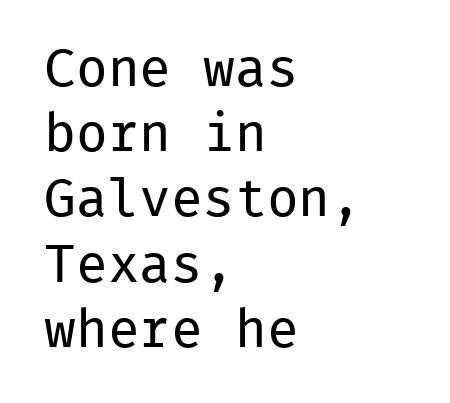
Vertical strokes here are truly vertical. Font category for this specimen: sans-serif. No chunkiness to these letters — they're not bold. How are the letters spaced? Ordinarily, with no added tracking. Alignment: flush left. Nobody drew a line under any word here.
